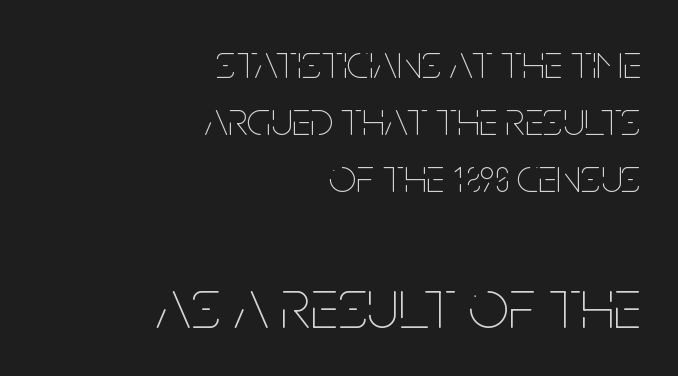
{"italic": "no", "bold": "no", "weight": "thin", "width": "condensed", "stroke_contrast": "low", "x_height": "large", "monospaced": "no", "underline": "no", "align": "right", "line_spacing_ratio": 1.19, "letter_spacing": "normal", "letter_spacing_em": 0.0, "larger_block": "second", "size_ratio": 1.5, "glyph_px": 72}
